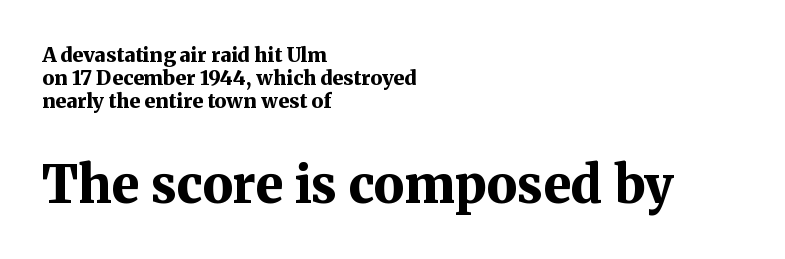
Q: Is the text bold? A: Yes.
Q: Is the text italic (slanted)? A: No, it is upright.
Q: Is the typeface a serif or a sans-serif typeface? A: Serif.
Q: Is the text underlined? A: No.
Q: How is the paragraph aligned? A: Left-aligned.
Q: Is the spacing between letters normal or unusually wide? A: Normal.
Q: Is the spacing between lines tight, normal or loose? A: Tight.
Q: Which block of text is set in a larger size, the first (top) or the second (bottom)? A: The second (bottom) one.
Q: Width (condensed, normal, or wide)? A: Normal.
Q: Stroke contrast? A: Medium.
Q: x-height? A: Medium.
Q: Monospaced? A: No.
